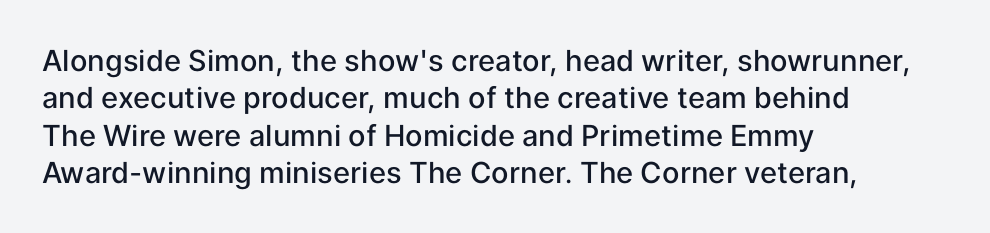
Q: Is the text bold? A: Semi-bold.
Q: Is the text italic (slanted)? A: No, it is upright.
Q: Is the typeface a serif or a sans-serif typeface? A: Sans-serif.
Q: Is the text underlined? A: No.
Q: How is the paragraph aligned? A: Left-aligned.
Q: Is the spacing between letters normal or unusually wide? A: Normal.
Q: Is the spacing between lines tight, normal or loose? A: Normal.
Q: Width (condensed, normal, or wide)? A: Normal.
Q: Stroke contrast? A: Low.
Q: x-height? A: Medium.
Q: Monospaced? A: No.
